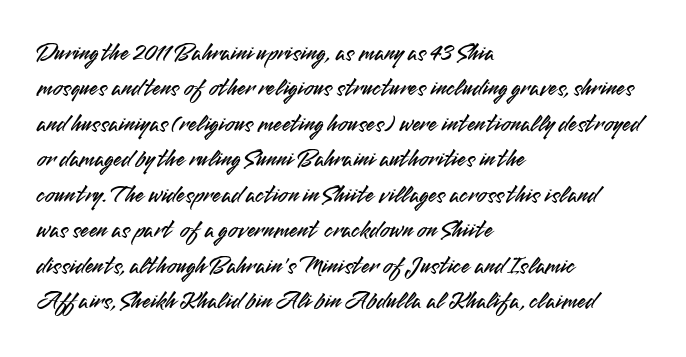
Q: Is the text italic (slanted)? A: Yes.
Q: Is the text underlined? A: No.
Q: How is the paragraph aligned? A: Left-aligned.
Q: Is the spacing between letters normal or unusually wide? A: Normal.
Q: Is the spacing between lines tight, normal or loose? A: Normal.
